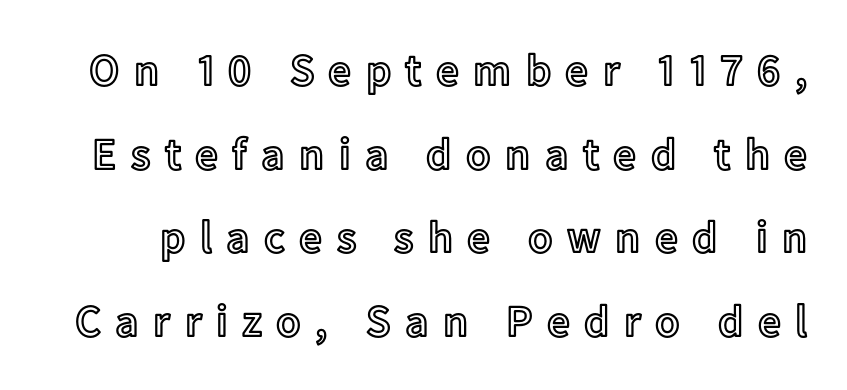
Nope, not italic — everything's standing straight. Plain, unruled lines of type. The letters advance in unequal steps, a hallmark of proportional type. Compared with typical body copy, the letter spacing here is much looser.
